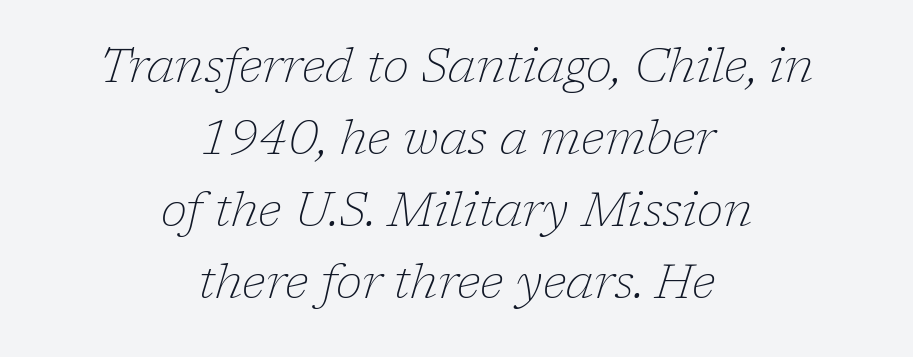
The image shows 48 px thin serif type, italic (leaning right); set centered, normal line spacing (1.5x), normal letter spacing, not underlined; low stroke contrast and a medium x-height.
